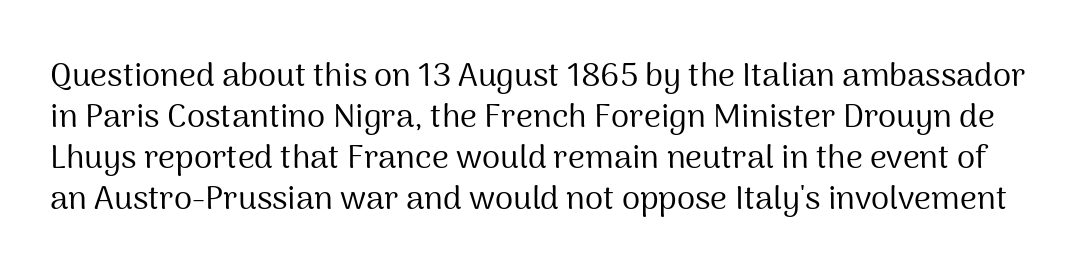
No italicization has been applied; the sample stays upright. In terms of letterspacing, this is plain default setting. The string is rendered with underlining switched off. This is not heavy type; no bold has been used. A typesetter would call this proportional, since set widths differ per character. Regarding serifs, this sample does without them.
